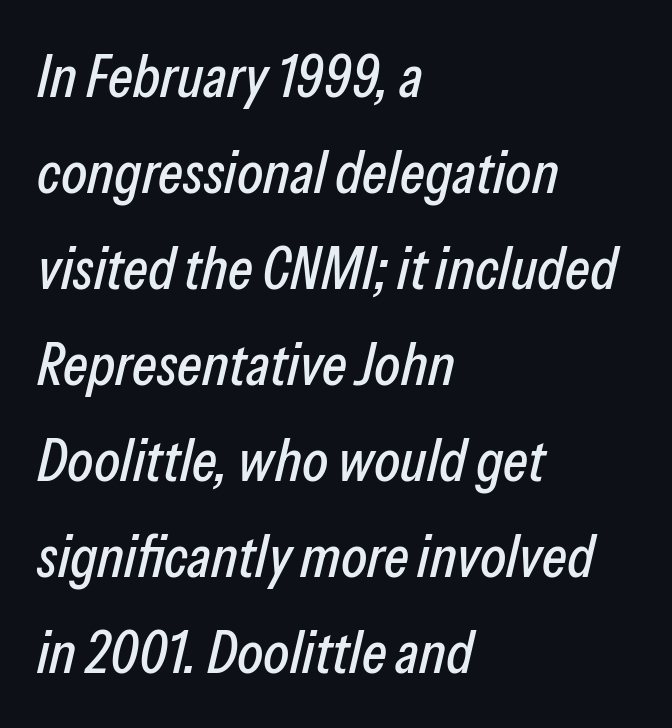
The image shows 60 px condensed type, italic (leaning right); set left-aligned, normal line spacing (1.6x), normal letter spacing, not underlined; low stroke contrast and a medium x-height.
